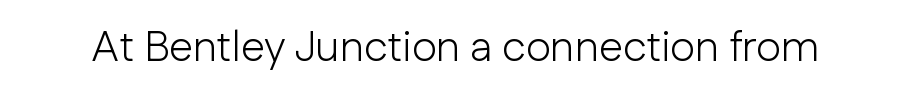
The lettering holds an erect, upright posture throughout. Summary of weight: not heavy and not bold. What stands out about the letter spacing? Nothing — it is the standard amount. The space beneath each line is pristine and unruled.
